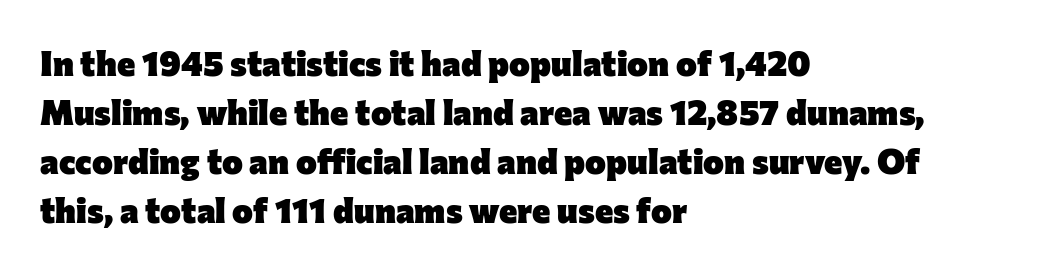
Note the varied advance widths — an 'i' is clearly narrower than an 'm'. Normally led — the rows are evenly, conventionally spaced. Notice how the stems are strictly vertical — no italics here. Beneath every word, the page is bare.
